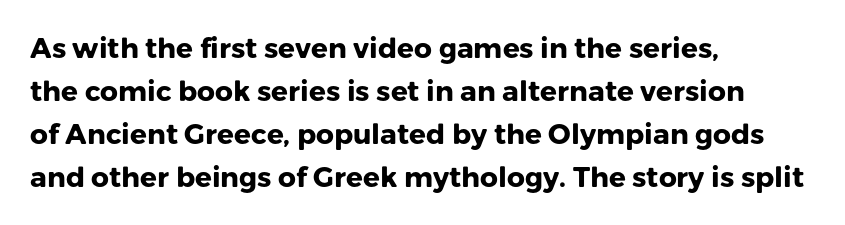
Q: Is the text bold? A: Yes.
Q: Is the text italic (slanted)? A: No, it is upright.
Q: Is the typeface a serif or a sans-serif typeface? A: Sans-serif.
Q: Is the text underlined? A: No.
Q: How is the paragraph aligned? A: Left-aligned.
Q: Is the spacing between letters normal or unusually wide? A: Normal.
Q: Is the spacing between lines tight, normal or loose? A: Normal.
Q: Width (condensed, normal, or wide)? A: Normal.
Q: Stroke contrast? A: Low.
Q: x-height? A: Medium.
Q: Monospaced? A: No.
